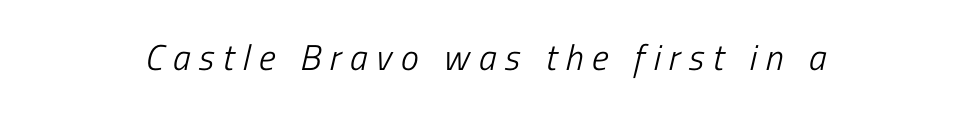
Stems and bowls with no extra thickness — not bold. The tracking jumps out immediately: characters are airy and widely separated. You can tell from the bare stems that sans-serif type was used. Proportional: the letters do not fall into vertical columns.
